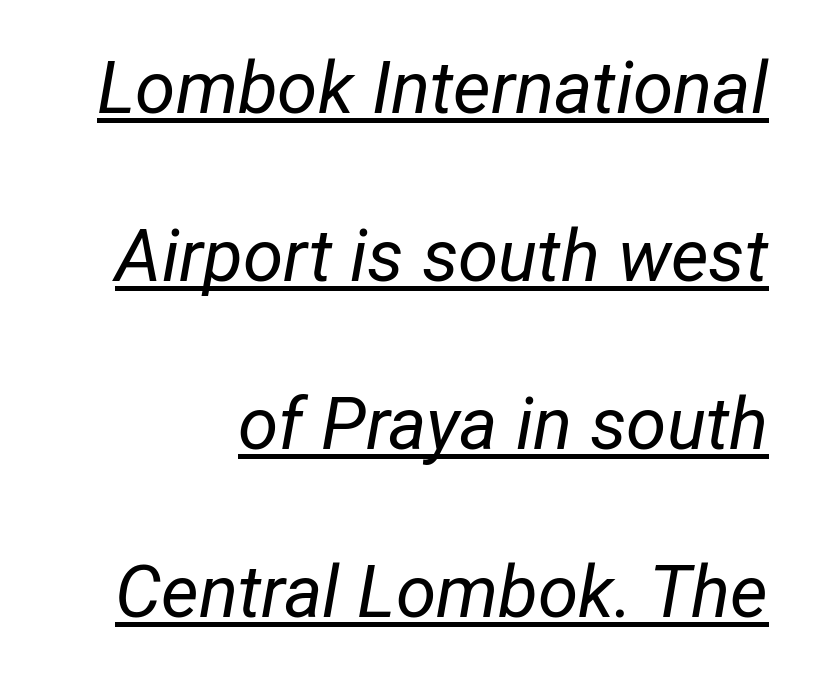
{"italic": "yes", "lean": "right", "slant_degrees": 12, "bold": "no", "weight": "regular", "width": "condensed", "stroke_contrast": "low", "x_height": "medium", "monospaced": "no", "underline": "yes", "line_spacing": "loose", "line_spacing_ratio": 2.3, "letter_spacing": "normal", "letter_spacing_em": 0.0, "glyph_px": 73}
